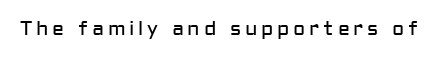
Q: Is the text bold? A: No.
Q: Is the text italic (slanted)? A: No, it is upright.
Q: Is the text underlined? A: No.
